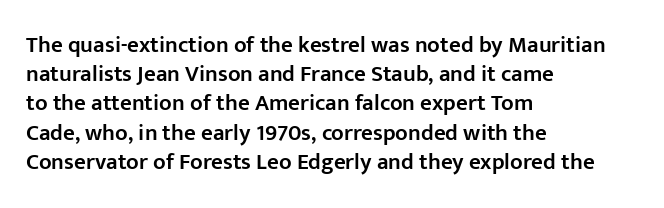
{"italic": "no", "bold": "semi", "underline": "no", "align": "left", "line_spacing": "normal", "line_spacing_ratio": 1.27, "letter_spacing": "normal", "letter_spacing_em": 0.0, "glyph_px": 23}
